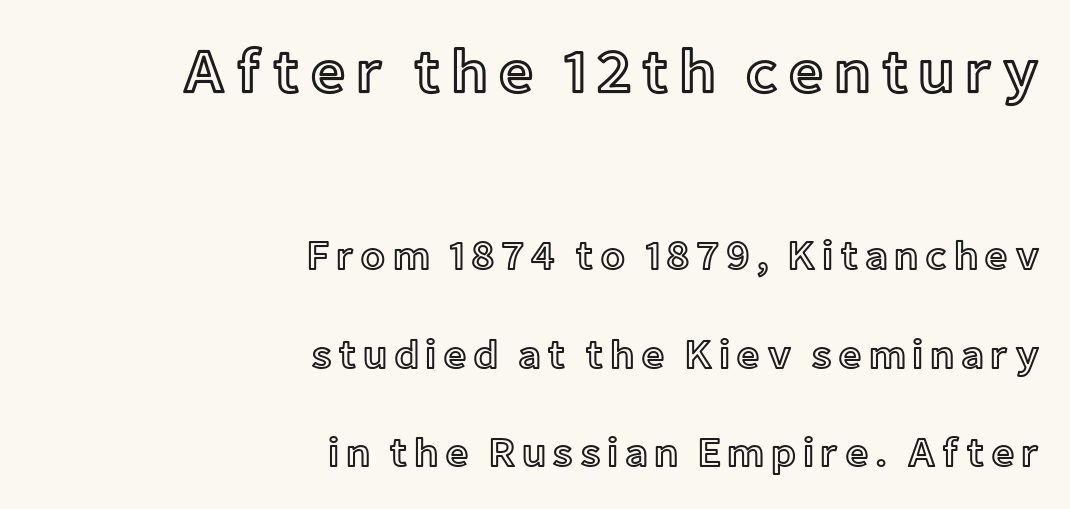
The image shows 62 px text type, upright; set right-aligned, loose line spacing (2.4x), not underlined; the first (top) block is 1.51x larger; a medium x-height.
